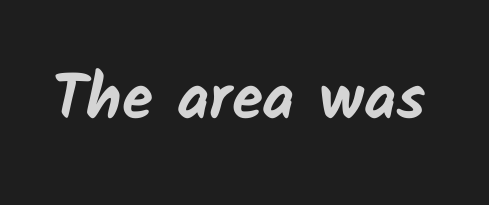
{"serif": "no", "bold": "yes", "weight": "bold", "width": "normal", "stroke_contrast": "low", "x_height": "medium", "monospaced": "no", "underline": "no", "letter_spacing": "normal", "letter_spacing_em": 0.0, "glyph_px": 63}
